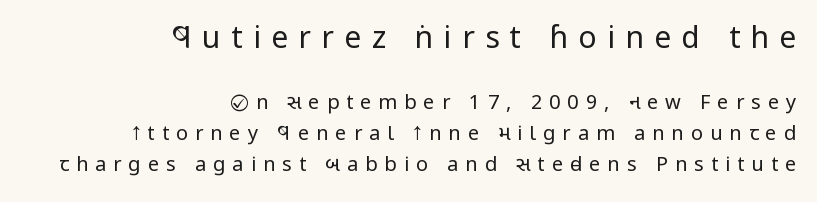
{"serif": "no", "italic": "no", "bold": "no", "weight": "regular", "width": "condensed", "stroke_contrast": "low", "x_height": "large", "monospaced": "no", "underline": "no", "align": "right", "line_spacing": "normal", "line_spacing_ratio": 1.55, "letter_spacing": "wide", "letter_spacing_em": 0.35, "larger_block": "first", "size_ratio": 1.5, "glyph_px": 30}
